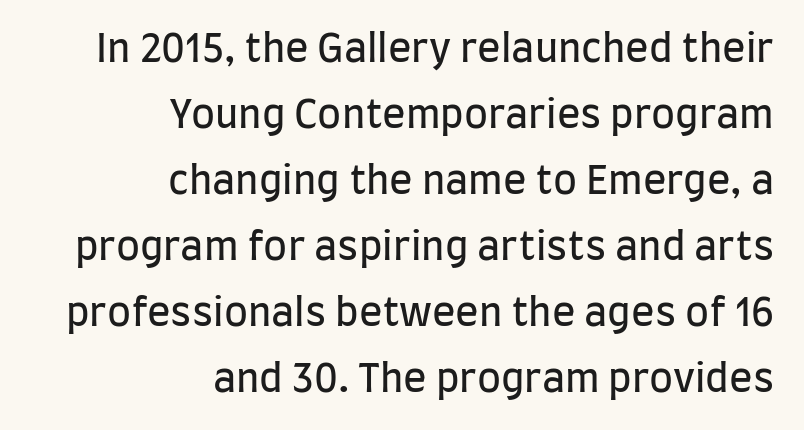
The image shows 39 px regular-weight, condensed sans-serif type, upright; set right-aligned, normal line spacing (1.69x), normal letter spacing, not underlined; low stroke contrast and a large x-height.
